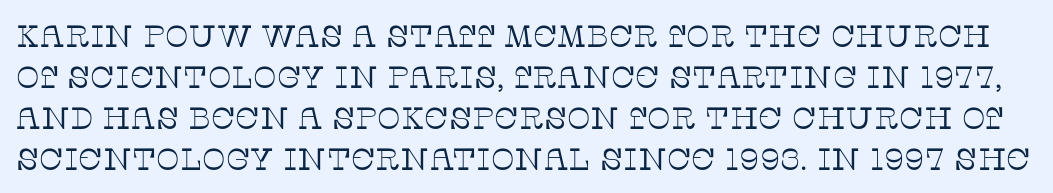
The image shows 31 px thin serif type, upright; set normal line spacing (1.32x), normal letter spacing, not underlined; low stroke contrast and a large x-height.
